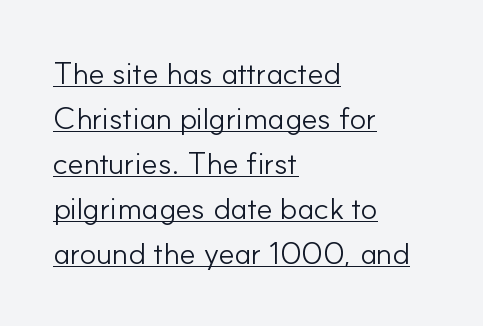
The image shows 31 px light sans-serif type, upright; set left-aligned, normal line spacing (1.45x), normal letter spacing, underlined; low stroke contrast and a small x-height.
